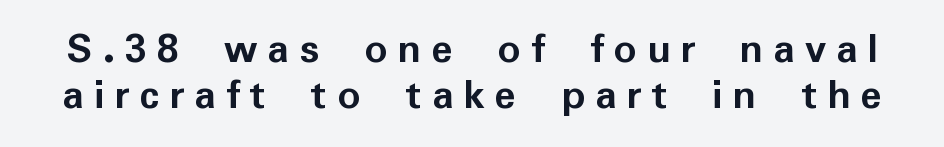
Q: Is the text bold? A: Yes.
Q: Is the text italic (slanted)? A: No, it is upright.
Q: Is the typeface a serif or a sans-serif typeface? A: Sans-serif.
Q: Is the text underlined? A: No.
Q: Is the spacing between letters normal or unusually wide? A: Unusually wide.
Q: Is the spacing between lines tight, normal or loose? A: Tight.
Q: Width (condensed, normal, or wide)? A: Normal.
Q: Stroke contrast? A: Low.
Q: x-height? A: Medium.
Q: Monospaced? A: No.
